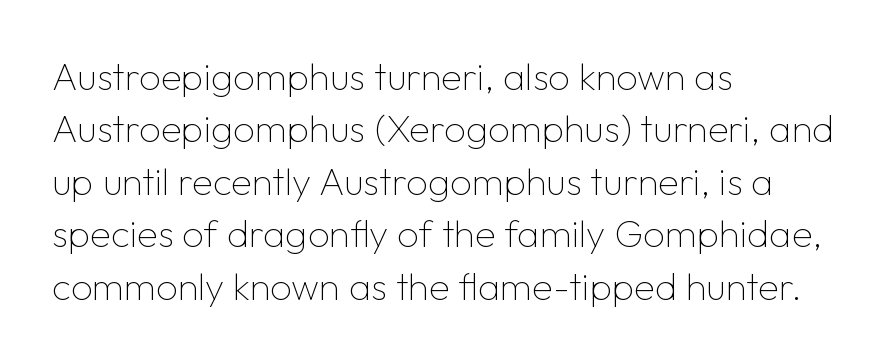
Vertical spacing — default. The space directly below the letters is spotless. Which margin do the lines hug? The left one — the right edge is uneven. These lines are rendered in a variable-pitch font. This sample uses an upright cut, with every glyph sitting square on the baseline. A typesetter would label this face a sans.
